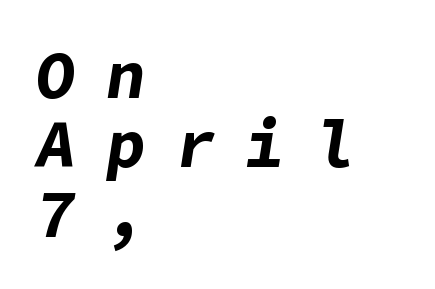
{"italic": "yes", "lean": "right", "slant_degrees": 9, "bold": "yes", "weight": "bold", "width": "normal", "stroke_contrast": "low", "x_height": "medium", "underline": "no", "align": "left", "line_spacing": "tight", "line_spacing_ratio": 1.05, "letter_spacing": "wide", "letter_spacing_em": 0.46, "glyph_px": 66}
